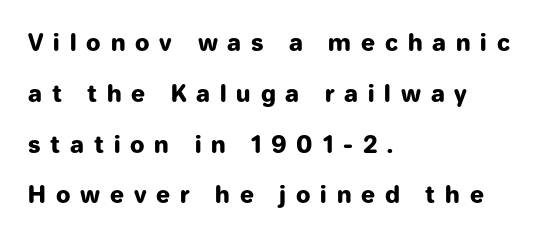
Rendered with straight, roman letterforms. The gap between lines stays unmarked. Regarding leading, the lines here are spaced well apart. Horizontal alignment here is leftward, the default for most running prose. Weight: bold.
